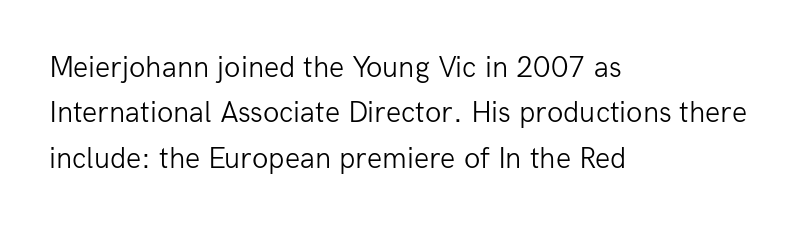
Q: Is the text bold? A: No.
Q: Is the text italic (slanted)? A: No, it is upright.
Q: Is the typeface a serif or a sans-serif typeface? A: Sans-serif.
Q: Is the text underlined? A: No.
Q: How is the paragraph aligned? A: Left-aligned.
Q: Is the spacing between letters normal or unusually wide? A: Normal.
Q: Is the spacing between lines tight, normal or loose? A: Normal.
Q: Width (condensed, normal, or wide)? A: Normal.
Q: Stroke contrast? A: Low.
Q: x-height? A: Medium.
Q: Monospaced? A: No.
